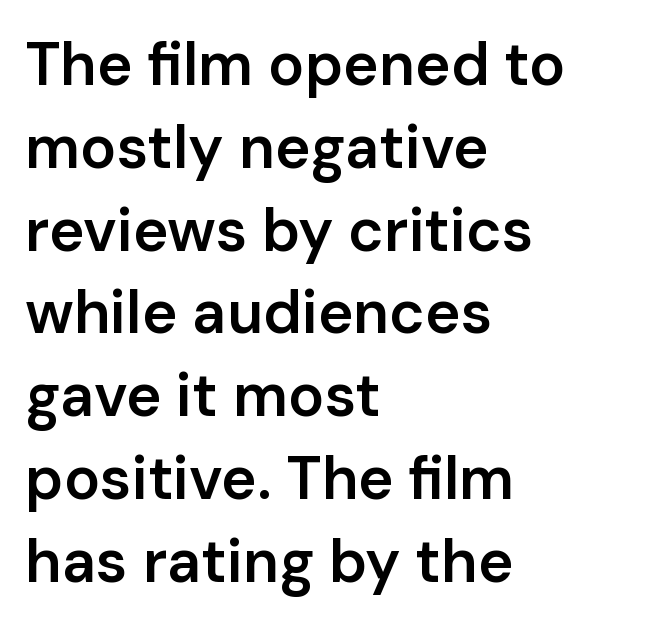
The image shows 60 px semibold sans-serif type, upright; set left-aligned, normal line spacing (1.38x), normal letter spacing, not underlined; low stroke contrast and a medium x-height.
